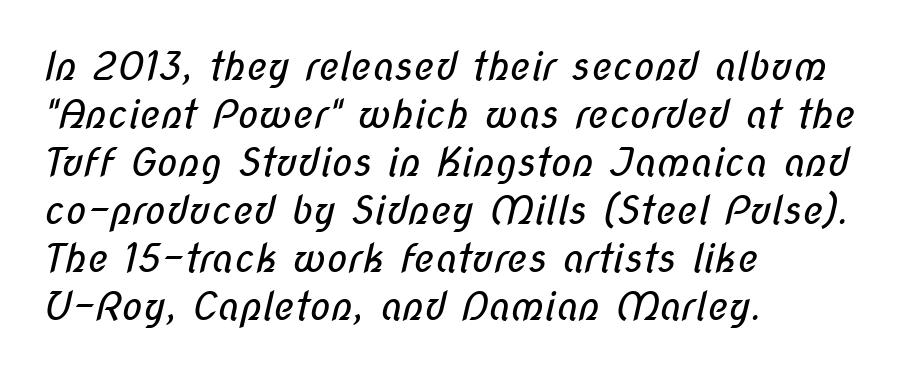
The image shows 39 px regular-weight, condensed sans-serif type; set left-aligned, line spacing 1.23x, normal letter spacing, not underlined; low stroke contrast and a medium x-height.
